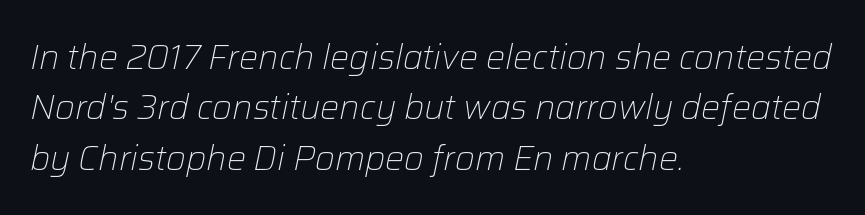
{"italic": "yes", "lean": "right", "slant_degrees": 12, "bold": "no", "weight": "light", "width": "normal", "stroke_contrast": "low", "x_height": "medium", "monospaced": "no", "underline": "no", "align": "left", "line_spacing": "normal", "line_spacing_ratio": 1.48, "letter_spacing": "normal", "letter_spacing_em": 0.0, "glyph_px": 34}
